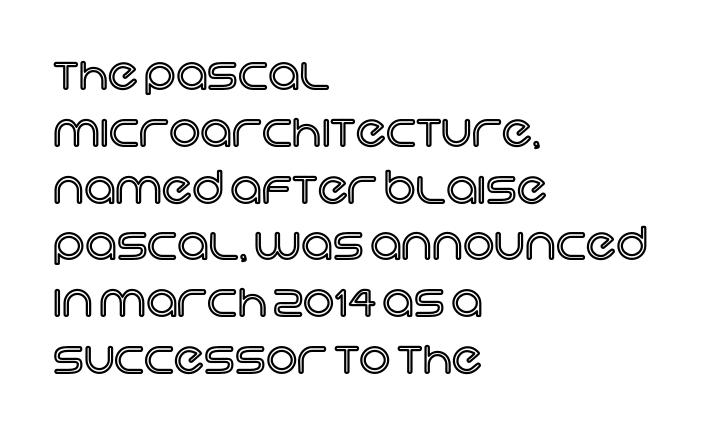
{"italic": "no", "width": "normal", "x_height": "large", "monospaced": "no", "underline": "no", "align": "left", "line_spacing": "normal", "line_spacing_ratio": 1.29, "letter_spacing": "normal", "letter_spacing_em": 0.0, "glyph_px": 44}
